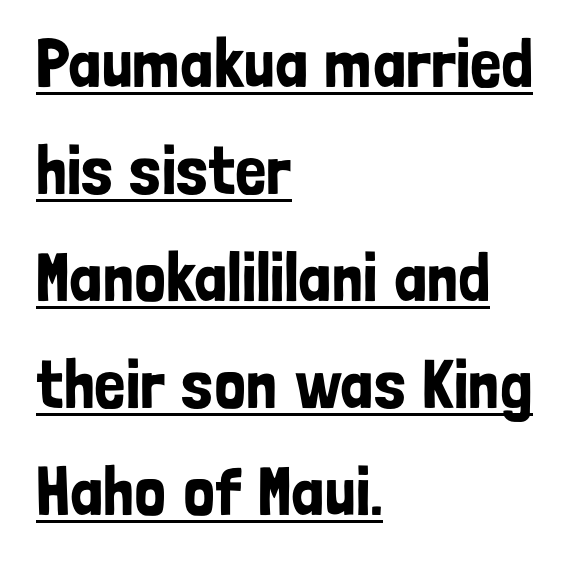
In terms of posture, this sample is upright. Line spacing here is normal. The rendering anchors every line to the left-hand side. The characters display no serif detailing; their extremities are plain.
